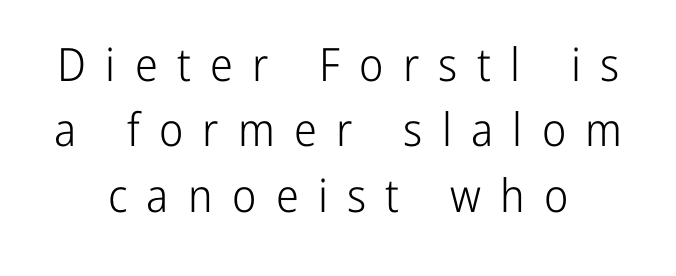
{"serif": "no", "italic": "no", "bold": "no", "weight": "light", "width": "condensed", "stroke_contrast": "low", "x_height": "medium", "monospaced": "no", "underline": "no", "align": "center", "line_spacing": "normal", "line_spacing_ratio": 1.42, "letter_spacing": "wide", "letter_spacing_em": 0.42, "glyph_px": 46}
